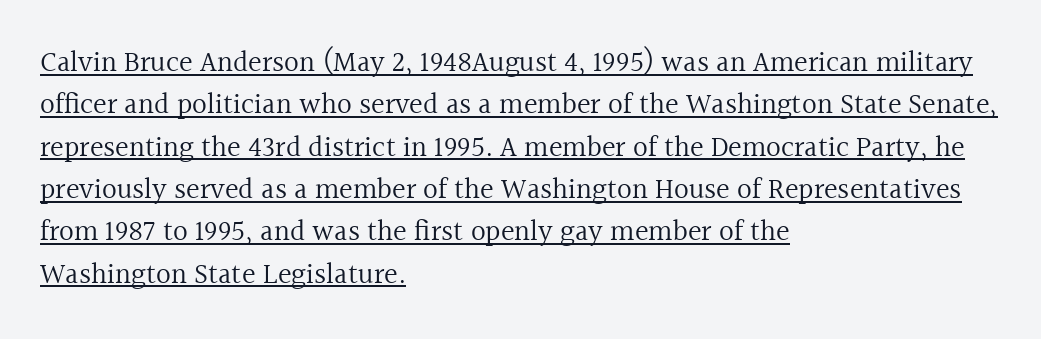
Looks like regular typesetting: each glyph gets only the width it needs. Quick note: underline on. I'd call this a serif setting — the letters wear small feet. Words appear dense and cohesive because spacing is normal. One glance says typical: line gaps are just what's usual. Style check: upright.
